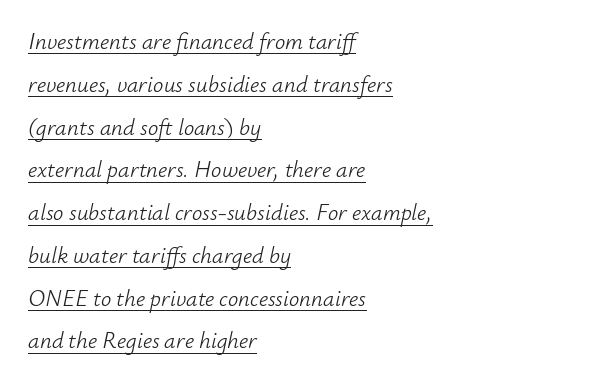
Q: Is the text bold? A: No.
Q: Is the text italic (slanted)? A: Yes, it leans right by about 12 degrees.
Q: Is the text underlined? A: Yes.
Q: How is the paragraph aligned? A: Left-aligned.
Q: Is the spacing between letters normal or unusually wide? A: Normal.
